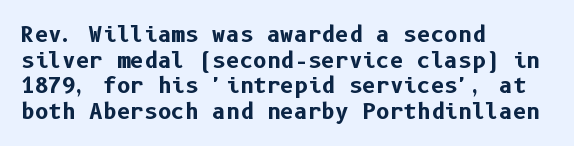
Q: Is the text bold? A: Yes.
Q: Is the text italic (slanted)? A: No, it is upright.
Q: Is the text underlined? A: No.
Q: How is the paragraph aligned? A: Left-aligned.
Q: Is the spacing between letters normal or unusually wide? A: Normal.
